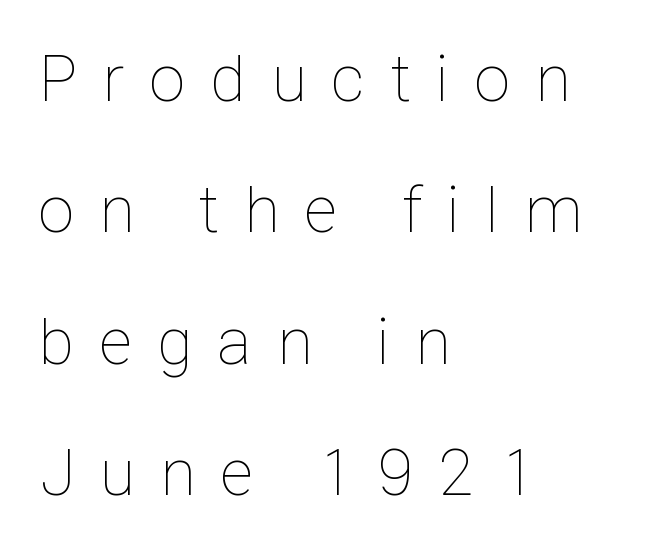
Q: Is the text bold? A: No.
Q: Is the text italic (slanted)? A: No, it is upright.
Q: Is the text underlined? A: No.
Q: How is the paragraph aligned? A: Left-aligned.
Q: Is the spacing between letters normal or unusually wide? A: Unusually wide.
Q: Is the spacing between lines tight, normal or loose? A: Loose.
Q: Width (condensed, normal, or wide)? A: Condensed.
Q: Stroke contrast? A: Low.
Q: x-height? A: Medium.
Q: Monospaced? A: No.
